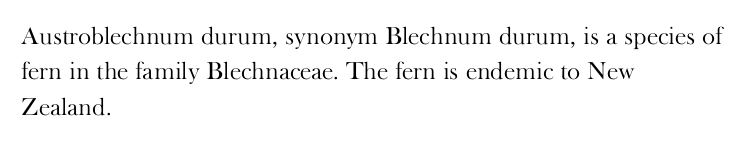
Q: Is the text bold? A: No.
Q: Is the text italic (slanted)? A: No, it is upright.
Q: Is the text underlined? A: No.
Q: How is the paragraph aligned? A: Left-aligned.
Q: Is the spacing between letters normal or unusually wide? A: Normal.
Q: Is the spacing between lines tight, normal or loose? A: Normal.
